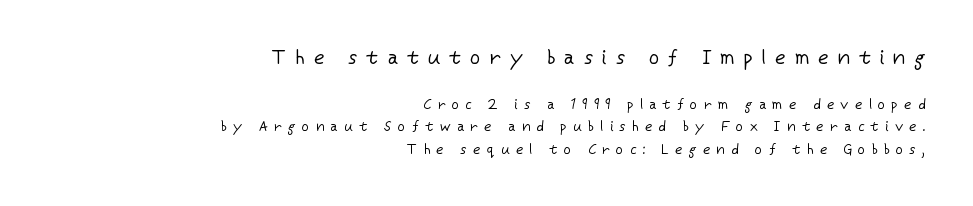
Q: Is the text bold? A: No.
Q: Is the text italic (slanted)? A: No, it is upright.
Q: Is the text underlined? A: No.
Q: How is the paragraph aligned? A: Right-aligned.
Q: Is the spacing between letters normal or unusually wide? A: Unusually wide.
Q: Is the spacing between lines tight, normal or loose? A: Normal.
Q: Which block of text is set in a larger size, the first (top) or the second (bottom)? A: The first (top) one.
